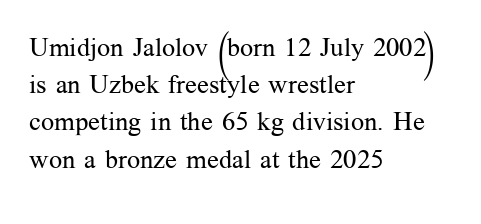
{"italic": "no", "bold": "no", "underline": "no", "align": "left", "line_spacing": "normal", "line_spacing_ratio": 1.43, "letter_spacing": "normal", "letter_spacing_em": 0.0, "glyph_px": 26}
